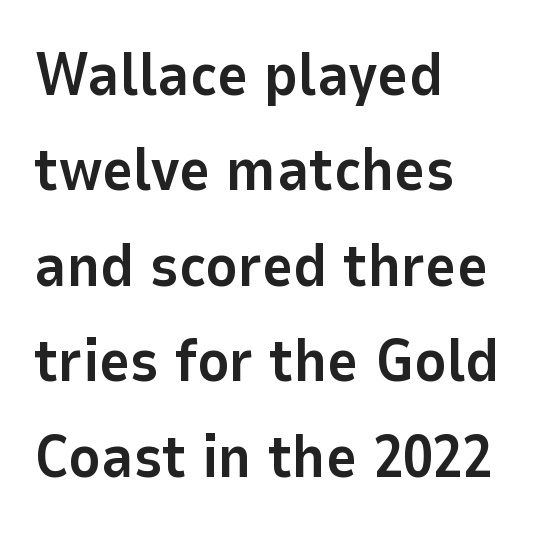
{"serif": "no", "italic": "no", "bold": "yes", "weight": "bold", "width": "normal", "stroke_contrast": "low", "x_height": "medium", "monospaced": "no", "underline": "no", "align": "left", "line_spacing": "normal", "line_spacing_ratio": 1.59, "letter_spacing": "normal", "letter_spacing_em": 0.0, "glyph_px": 60}
